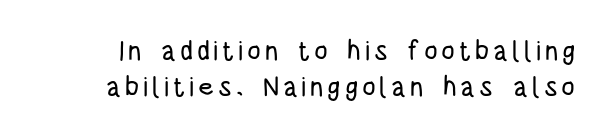
Q: Is the text italic (slanted)? A: No, it is upright.
Q: Is the text underlined? A: No.
Q: Is the spacing between lines tight, normal or loose? A: Normal.
